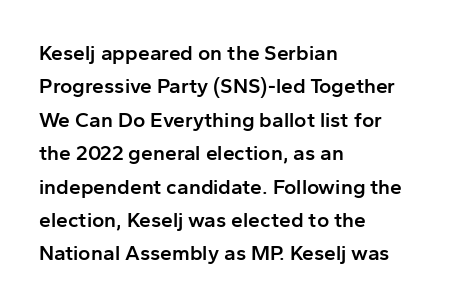
Q: Is the text bold? A: Semi-bold.
Q: Is the text italic (slanted)? A: No, it is upright.
Q: Is the text underlined? A: No.
Q: How is the paragraph aligned? A: Left-aligned.
Q: Is the spacing between letters normal or unusually wide? A: Normal.
Q: Is the spacing between lines tight, normal or loose? A: Normal.
